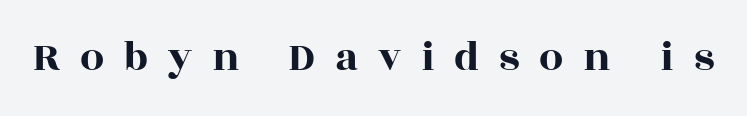
Q: Is the text italic (slanted)? A: No, it is upright.
Q: Is the typeface a serif or a sans-serif typeface? A: Serif.
Q: Is the text underlined? A: No.
Q: Is the spacing between letters normal or unusually wide? A: Unusually wide.
Q: Width (condensed, normal, or wide)? A: Wide.
Q: x-height? A: Large.
Q: Monospaced? A: No.
